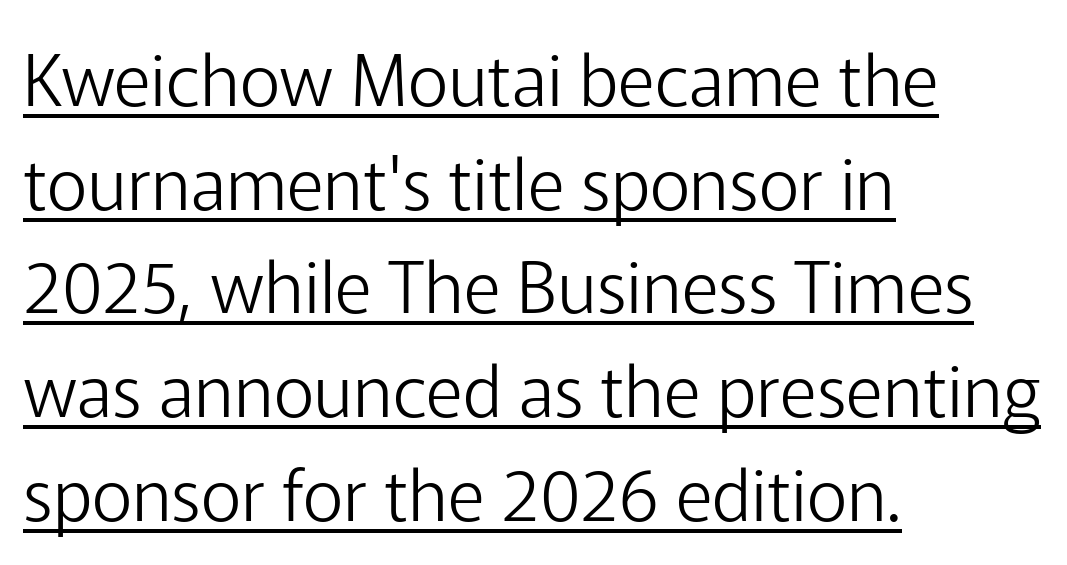
{"serif": "no", "italic": "no", "bold": "no", "weight": "light", "width": "normal", "stroke_contrast": "low", "x_height": "medium", "monospaced": "no", "underline": "yes", "align": "left", "line_spacing": "normal", "line_spacing_ratio": 1.46, "letter_spacing": "normal", "letter_spacing_em": 0.0, "glyph_px": 71}
